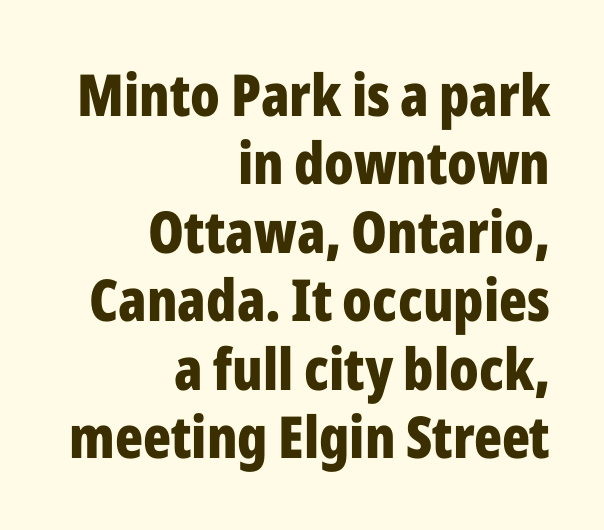
Spacing between characters is what you'd get straight out of the box. Think of a printed novel: that variable character pitch is what you see here. This rendering employs a face without finishing strokes, i.e., a sans-serif. No italicization has been applied; the sample stays upright. A clean baseline with only descenders dipping below it. Horizontal alignment here is rightward, an uncommon choice for prose.
